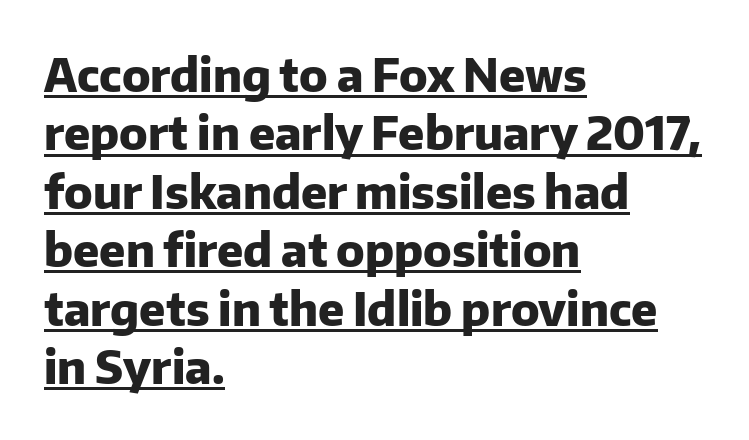
Q: Is the text bold? A: Yes.
Q: Is the text italic (slanted)? A: No, it is upright.
Q: Is the typeface a serif or a sans-serif typeface? A: Sans-serif.
Q: Is the text underlined? A: Yes.
Q: How is the paragraph aligned? A: Left-aligned.
Q: Is the spacing between letters normal or unusually wide? A: Normal.
Q: Is the spacing between lines tight, normal or loose? A: Normal.
Q: Width (condensed, normal, or wide)? A: Normal.
Q: Stroke contrast? A: Low.
Q: x-height? A: Medium.
Q: Monospaced? A: No.
